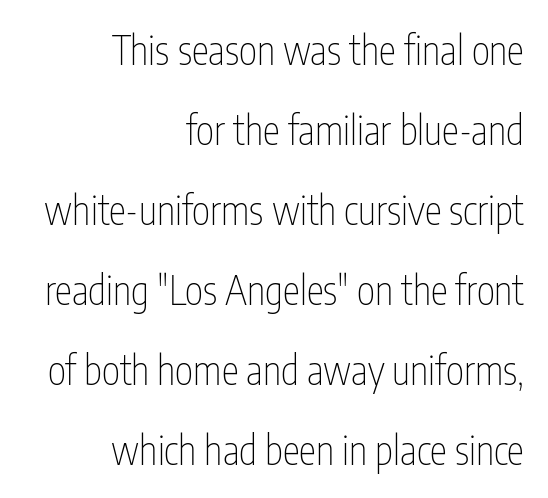
Alignment: flush right. The letterforms sit at book weight or below. Vertically, the passage feels expansive, rows floating well apart. The text was rendered using a sans face with plain stroke endings.
